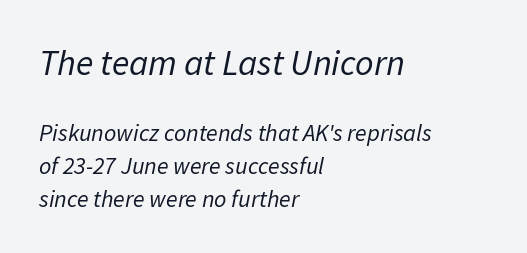
The passage shown is not bold in any degree. The letters advance in unequal steps, a hallmark of proportional type. Descenders hang freely into open space. The rag falls on the right side of this text block.
